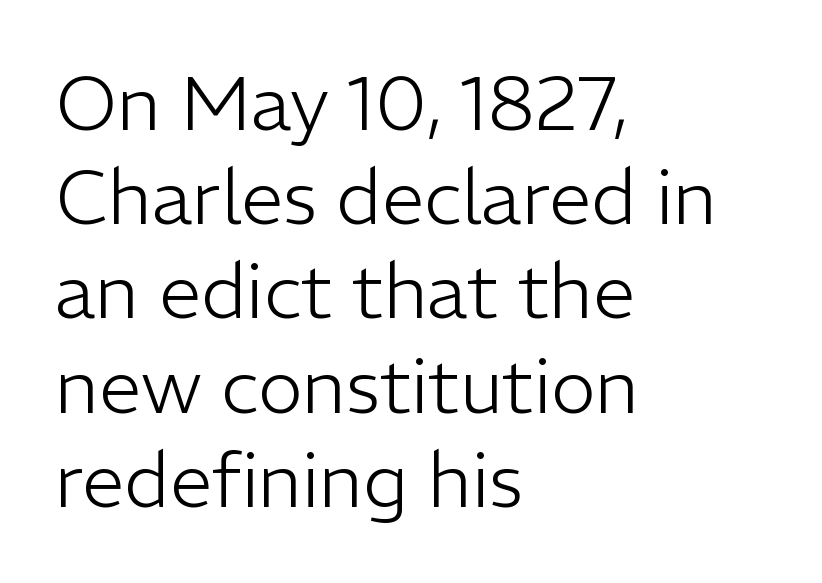
Q: Is the text bold? A: No.
Q: Is the text italic (slanted)? A: No, it is upright.
Q: Is the typeface a serif or a sans-serif typeface? A: Sans-serif.
Q: Is the text underlined? A: No.
Q: How is the paragraph aligned? A: Left-aligned.
Q: Is the spacing between letters normal or unusually wide? A: Normal.
Q: Width (condensed, normal, or wide)? A: Normal.
Q: Stroke contrast? A: Low.
Q: x-height? A: Medium.
Q: Monospaced? A: No.
